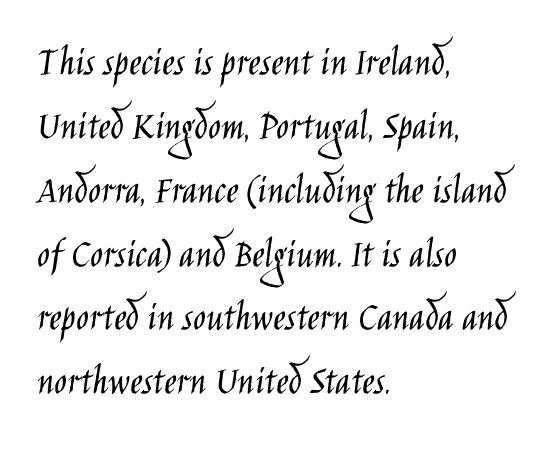
{"serif": "no", "bold": "no", "weight": "light", "width": "condensed", "stroke_contrast": "low", "x_height": "large", "monospaced": "no", "underline": "no", "align": "left", "line_spacing": "normal", "line_spacing_ratio": 1.52, "letter_spacing": "normal", "letter_spacing_em": 0.0, "glyph_px": 42}
